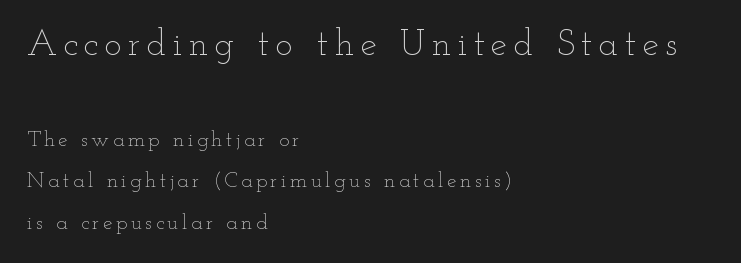
Q: Is the text bold? A: No.
Q: Is the text italic (slanted)? A: No, it is upright.
Q: Is the text underlined? A: No.
Q: How is the paragraph aligned? A: Left-aligned.
Q: Is the spacing between lines tight, normal or loose? A: Loose.
Q: Which block of text is set in a larger size, the first (top) or the second (bottom)? A: The first (top) one.
Q: Width (condensed, normal, or wide)? A: Wide.
Q: Stroke contrast? A: Low.
Q: x-height? A: Small.
Q: Monospaced? A: No.
